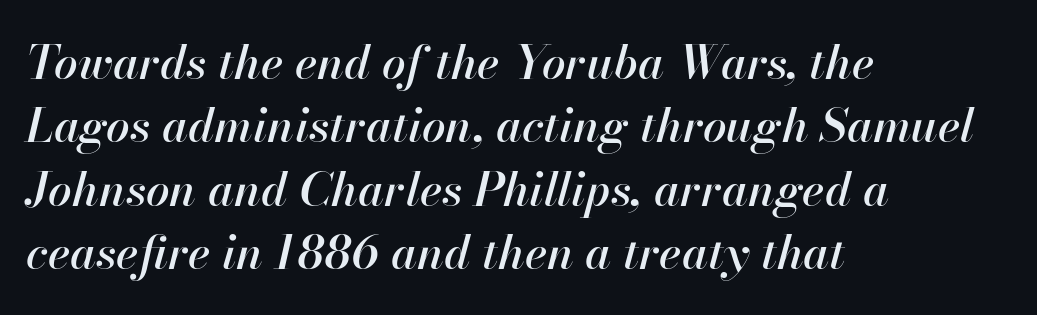
Q: Is the text italic (slanted)? A: Yes, it leans right by about 13 degrees.
Q: Is the text underlined? A: No.
Q: How is the paragraph aligned? A: Left-aligned.
Q: Is the spacing between letters normal or unusually wide? A: Normal.
Q: Is the spacing between lines tight, normal or loose? A: Normal.
Q: Width (condensed, normal, or wide)? A: Normal.
Q: Stroke contrast? A: High.
Q: x-height? A: Small.
Q: Monospaced? A: No.
